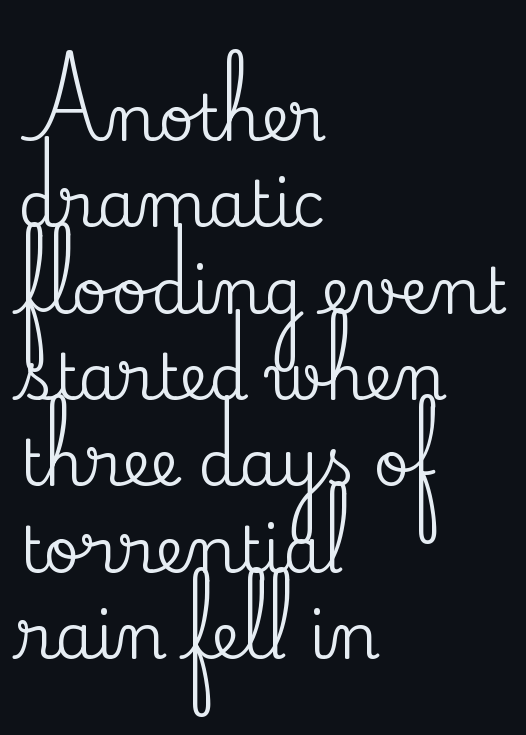
The image shows 63 px serif type, upright; set left-aligned, normal line spacing (1.37x), normal letter spacing, not underlined; medium stroke contrast and a small x-height.
